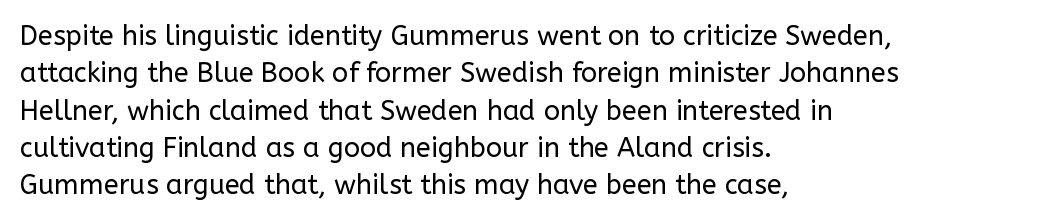
{"italic": "no", "bold": "no", "underline": "no", "align": "left", "line_spacing": "normal", "line_spacing_ratio": 1.38, "letter_spacing": "normal", "letter_spacing_em": 0.0, "glyph_px": 27}
